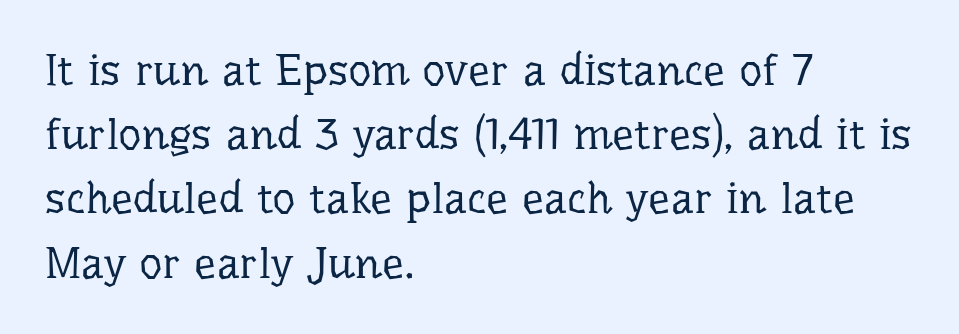
Serifs: yes, visible at the terminals of the letterforms. The ragged edge is on the right, which tells us the setting is flush left. Glance below the letters and you will spot only blank space. Every character sits straight up, as roman type does.
